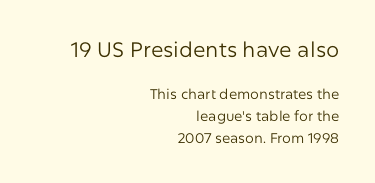
The letters in the upper block stand taller than those in the block below. The gaps between neighbouring characters are ordinary and unremarkable. The cut favours lightness, reaching ordinary text weight at its darkest. Does the lettering tilt? It doesn't — this is upright.
